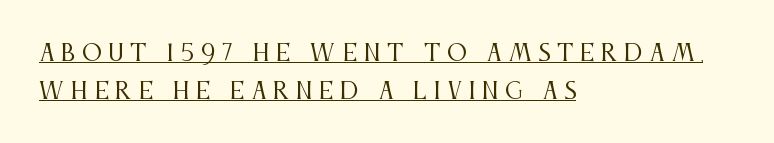
{"italic": "no", "bold": "no", "underline": "yes", "align": "left", "line_spacing_ratio": 1.71, "letter_spacing": "wide", "letter_spacing_em": 0.3, "glyph_px": 22}
